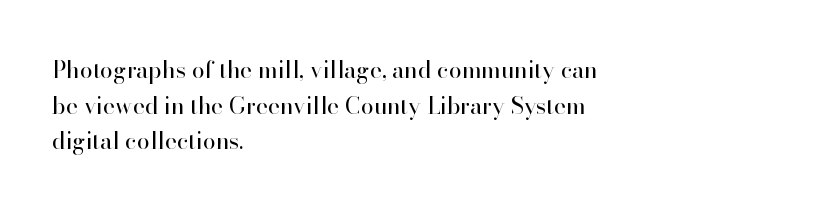
The image shows 23 px text type, upright; set left-aligned, normal line spacing (1.55x), normal letter spacing, not underlined.
